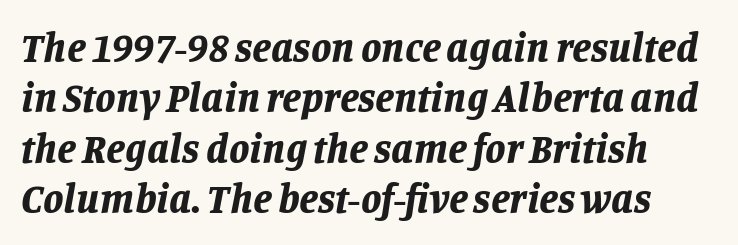
Nobody touched the tracking dial on this one. The axis of the letterforms is tilted away from vertical. The glyphs have the mass of a bold cut. Clear beneath every line of the passage. Is this a fixed-width face? No — the glyphs have proportional, varying widths.
